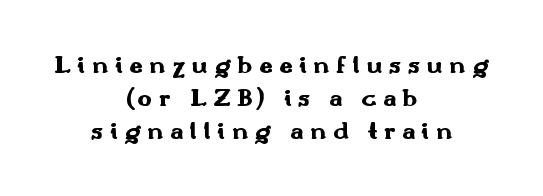
The image shows 24 px bold type, upright; set centered, normal line spacing (1.37x), unusually wide letter spacing (+0.27 em), not underlined.
